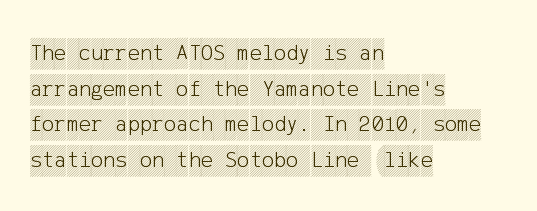
Every row of glyphs begins at an identical x-position on the left. The passage shown has conventional tracking throughout. A typesetter would mark this as roman, not italic. Letters rest on an invisible, unmarked baseline. In terms of leading, this rendering sits right in the middle.
